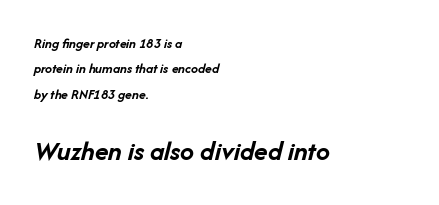
The image shows 28 px semibold type, italic (leaning right); set left-aligned, line spacing 1.81x, normal letter spacing, not underlined; the second (bottom) block is 2.0x larger; low stroke contrast and a medium x-height.
